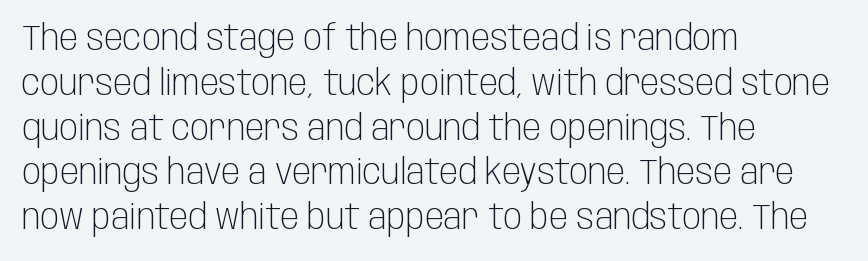
The string is rendered with underlining switched off. The line texture is even and compact thanks to regular tracking. Notice how the passage keeps a crisp vertical edge on the left only. This sample uses an upright cut, with every glyph sitting square on the baseline. The letterforms sit at book weight or below. In terms of leading, this rendering sits right in the middle.
